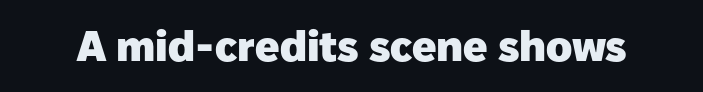
Set as a true bold cut, around the 700 mark. This rendering leaves character spacing at its baseline value. Serifs: no, the terminals of the letterforms are clean. Underlining? Definitely not there.
